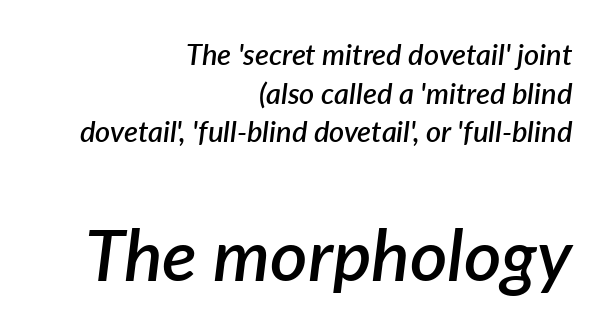
{"italic": "yes", "lean": "right", "slant_degrees": 7, "bold": "semi", "weight": "semibold", "width": "normal", "stroke_contrast": "low", "x_height": "medium", "monospaced": "no", "underline": "no", "align": "right", "line_spacing": "normal", "line_spacing_ratio": 1.33, "letter_spacing": "normal", "letter_spacing_em": 0.0, "larger_block": "second", "size_ratio": 2.48, "glyph_px": 72}
